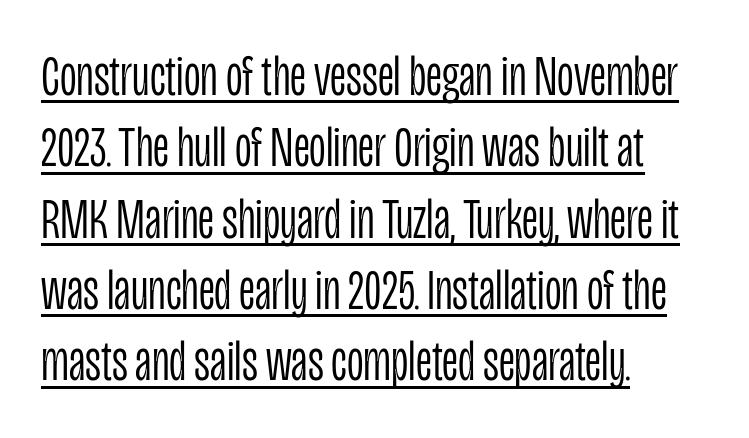
Q: Is the text bold? A: No.
Q: Is the text italic (slanted)? A: No, it is upright.
Q: Is the typeface a serif or a sans-serif typeface? A: Sans-serif.
Q: Is the text underlined? A: Yes.
Q: How is the paragraph aligned? A: Left-aligned.
Q: Is the spacing between letters normal or unusually wide? A: Normal.
Q: Width (condensed, normal, or wide)? A: Condensed.
Q: Stroke contrast? A: Low.
Q: x-height? A: Large.
Q: Monospaced? A: No.
